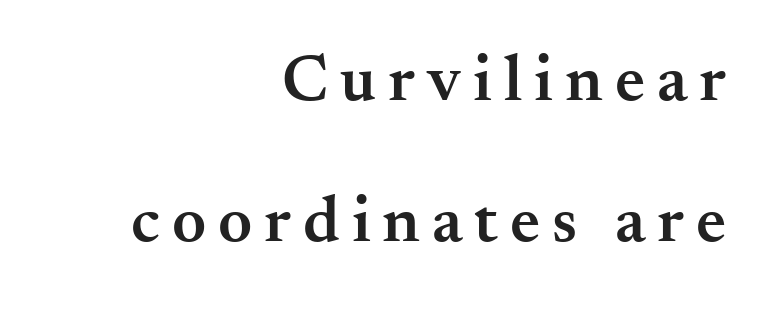
The image shows 66 px semibold serif type, upright; set right-aligned, loose line spacing (2.13x), not underlined; medium stroke contrast and a small x-height.
